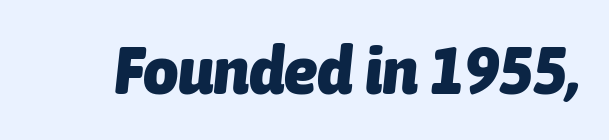
Q: Is the text bold? A: Yes.
Q: Is the text italic (slanted)? A: Yes, it leans right by about 6 degrees.
Q: Is the text underlined? A: No.
Q: Is the spacing between letters normal or unusually wide? A: Normal.
Q: Width (condensed, normal, or wide)? A: Condensed.
Q: Stroke contrast? A: Low.
Q: x-height? A: Medium.
Q: Monospaced? A: No.
